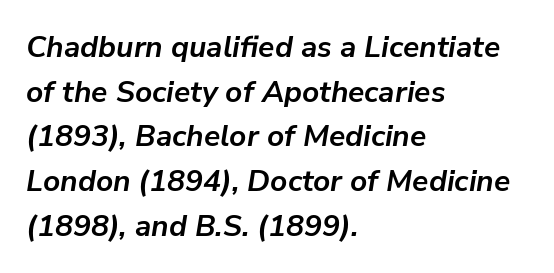
{"italic": "yes", "lean": "right", "slant_degrees": 9, "bold": "yes", "weight": "semibold", "width": "normal", "stroke_contrast": "low", "x_height": "medium", "monospaced": "no", "underline": "no", "align": "left", "line_spacing": "normal", "line_spacing_ratio": 1.49, "letter_spacing": "normal", "letter_spacing_em": 0.0, "glyph_px": 30}
